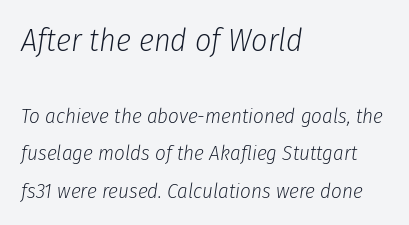
The image shows 32 px light, condensed type, italic (leaning right); set left-aligned, line spacing 1.77x, normal letter spacing, not underlined; the first (top) block is 1.52x larger; low stroke contrast and a medium x-height.
